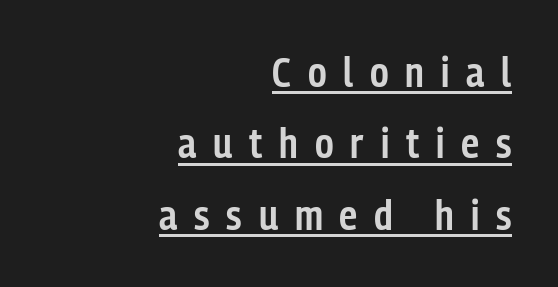
{"serif": "no", "italic": "no", "bold": "semi", "weight": "semibold", "width": "condensed", "stroke_contrast": "low", "x_height": "medium", "monospaced": "no", "underline": "yes", "align": "right", "line_spacing_ratio": 1.74, "letter_spacing": "wide", "letter_spacing_em": 0.41, "glyph_px": 41}
